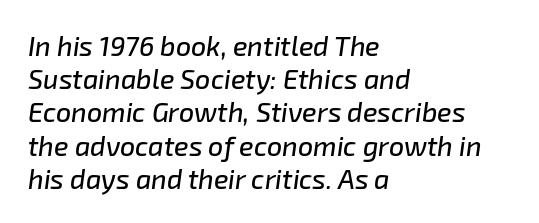
{"italic": "yes", "lean": "right", "slant_degrees": 8, "underline": "no", "align": "left", "line_spacing_ratio": 1.23, "letter_spacing": "normal", "letter_spacing_em": 0.0, "glyph_px": 27}
